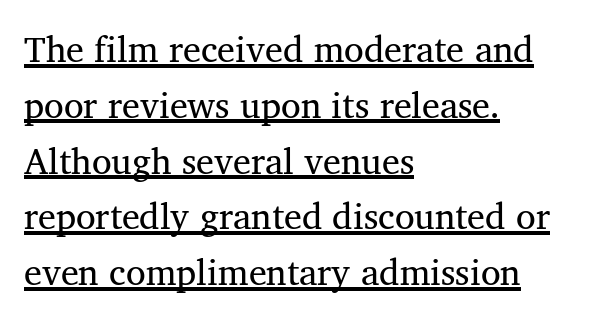
The image shows 36 px regular-weight serif type; set left-aligned, normal line spacing (1.55x), normal letter spacing, underlined; medium stroke contrast and a medium x-height.
